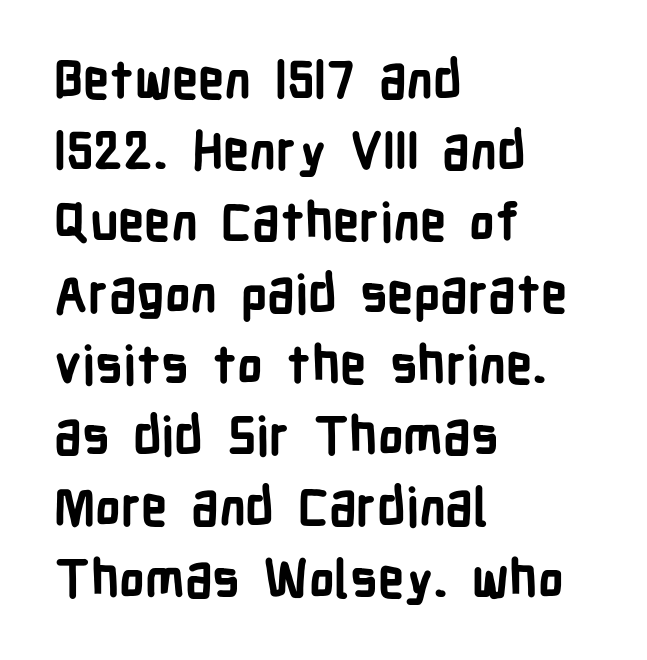
Q: Is the text bold? A: Yes.
Q: Is the text italic (slanted)? A: No, it is upright.
Q: Is the typeface a serif or a sans-serif typeface? A: Sans-serif.
Q: Is the text underlined? A: No.
Q: How is the paragraph aligned? A: Left-aligned.
Q: Is the spacing between letters normal or unusually wide? A: Normal.
Q: Is the spacing between lines tight, normal or loose? A: Normal.
Q: Width (condensed, normal, or wide)? A: Condensed.
Q: Stroke contrast? A: Low.
Q: x-height? A: Medium.
Q: Monospaced? A: No.
